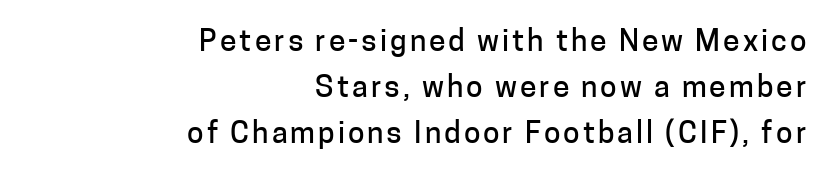
The passage shown stacks its lines at a standard gap. The area under the type is left untouched. No feet cap the strokes, marking this as sans-serif type. One-word summary of the alignment: right. Here the designer chose a conventional face with non-uniform glyph widths.
